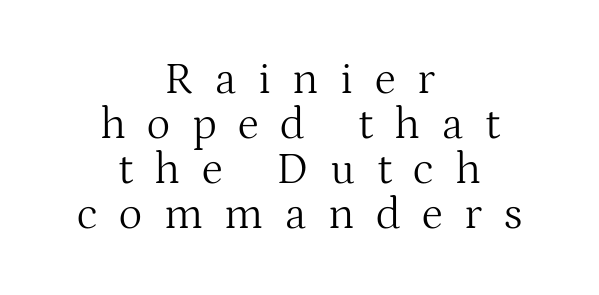
Q: Is the text bold? A: No.
Q: Is the text italic (slanted)? A: No, it is upright.
Q: Is the typeface a serif or a sans-serif typeface? A: Serif.
Q: Is the text underlined? A: No.
Q: How is the paragraph aligned? A: Centered.
Q: Is the spacing between letters normal or unusually wide? A: Unusually wide.
Q: Is the spacing between lines tight, normal or loose? A: Tight.
Q: Width (condensed, normal, or wide)? A: Normal.
Q: Stroke contrast? A: Medium.
Q: x-height? A: Medium.
Q: Monospaced? A: No.
